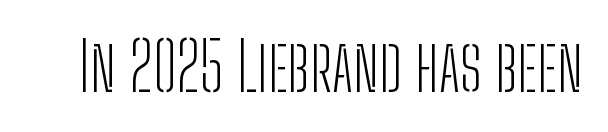
The image shows 68 px light, condensed sans-serif type, upright; set normal letter spacing, not underlined; low stroke contrast and a medium x-height.
